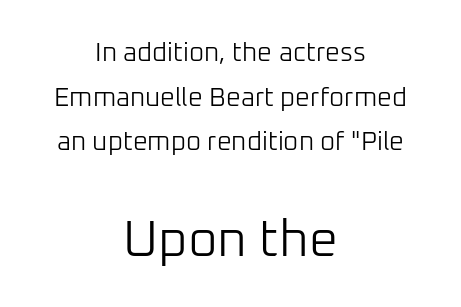
{"serif": "no", "italic": "no", "bold": "no", "weight": "light", "width": "normal", "stroke_contrast": "low", "x_height": "medium", "monospaced": "no", "underline": "no", "align": "center", "line_spacing_ratio": 1.72, "letter_spacing": "normal", "letter_spacing_em": 0.0, "larger_block": "second", "size_ratio": 1.96, "glyph_px": 51}
